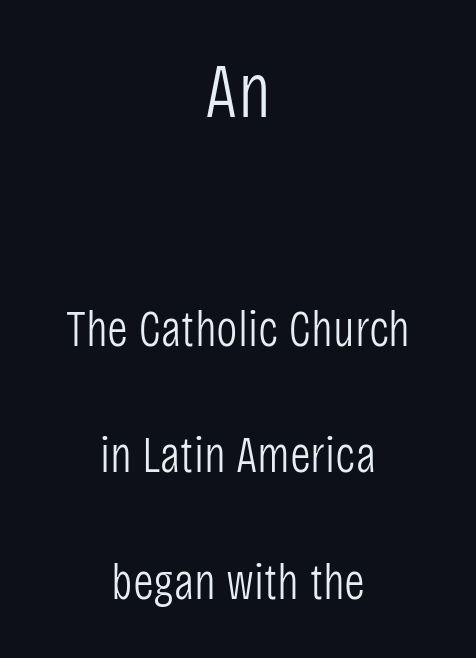
{"serif": "no", "italic": "no", "bold": "no", "weight": "light", "width": "condensed", "stroke_contrast": "low", "x_height": "large", "monospaced": "no", "underline": "no", "align": "center", "line_spacing": "loose", "line_spacing_ratio": 2.48, "letter_spacing": "normal", "letter_spacing_em": 0.0, "larger_block": "first", "size_ratio": 1.51, "glyph_px": 77}
